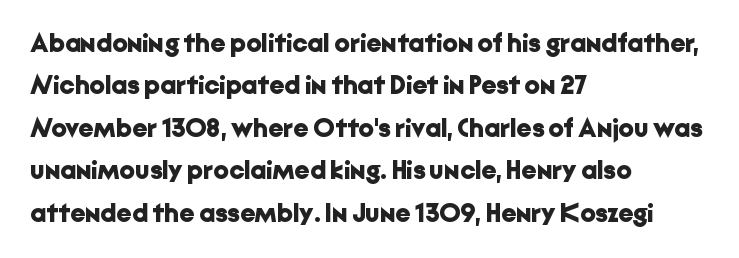
Q: Is the text bold? A: Yes.
Q: Is the text italic (slanted)? A: No, it is upright.
Q: Is the text underlined? A: No.
Q: How is the paragraph aligned? A: Left-aligned.
Q: Is the spacing between letters normal or unusually wide? A: Normal.
Q: Is the spacing between lines tight, normal or loose? A: Normal.
